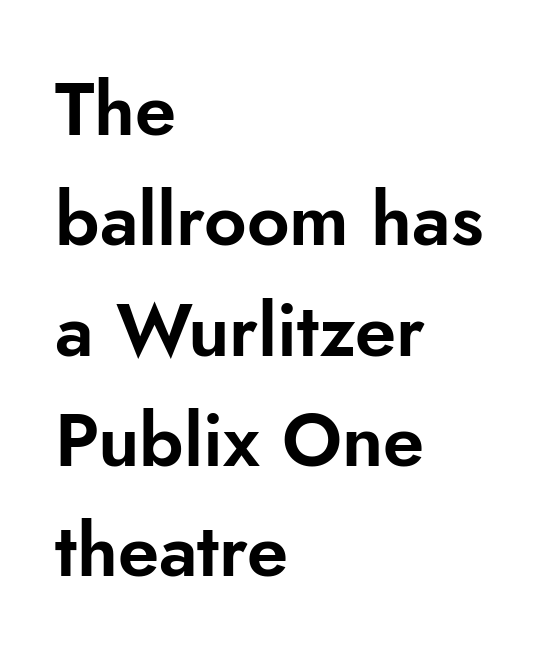
{"serif": "no", "italic": "no", "width": "normal", "stroke_contrast": "low", "x_height": "small", "monospaced": "no", "underline": "no", "align": "left", "line_spacing": "normal", "line_spacing_ratio": 1.49, "letter_spacing": "normal", "letter_spacing_em": 0.0, "glyph_px": 74}
